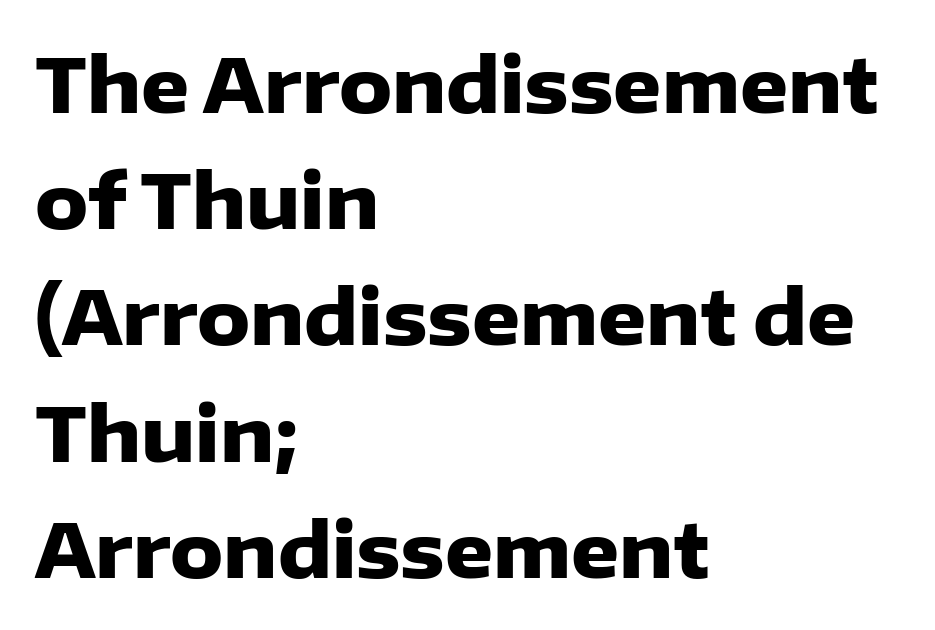
What's the leading like? Ordinary, nothing unusual. The rendering uses natural spacing where letterforms have individual widths. Each row of text sits above clean, open space. This sample is left-justified, so line endings fall wherever the words run out. In terms of weight, the rendering is a true, heavy bold.
